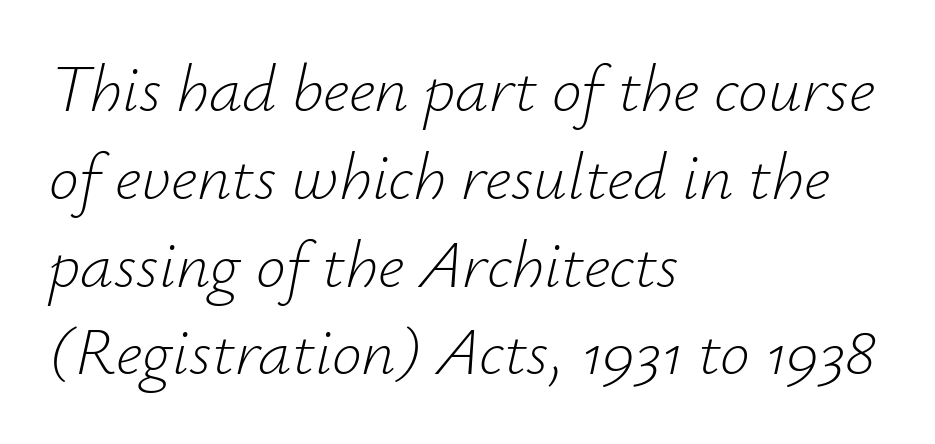
Q: Is the text bold? A: No.
Q: Is the text italic (slanted)? A: Yes, it leans right by about 12 degrees.
Q: Is the text underlined? A: No.
Q: How is the paragraph aligned? A: Left-aligned.
Q: Is the spacing between letters normal or unusually wide? A: Normal.
Q: Is the spacing between lines tight, normal or loose? A: Normal.
Q: Width (condensed, normal, or wide)? A: Normal.
Q: Stroke contrast? A: Low.
Q: x-height? A: Small.
Q: Monospaced? A: No.
